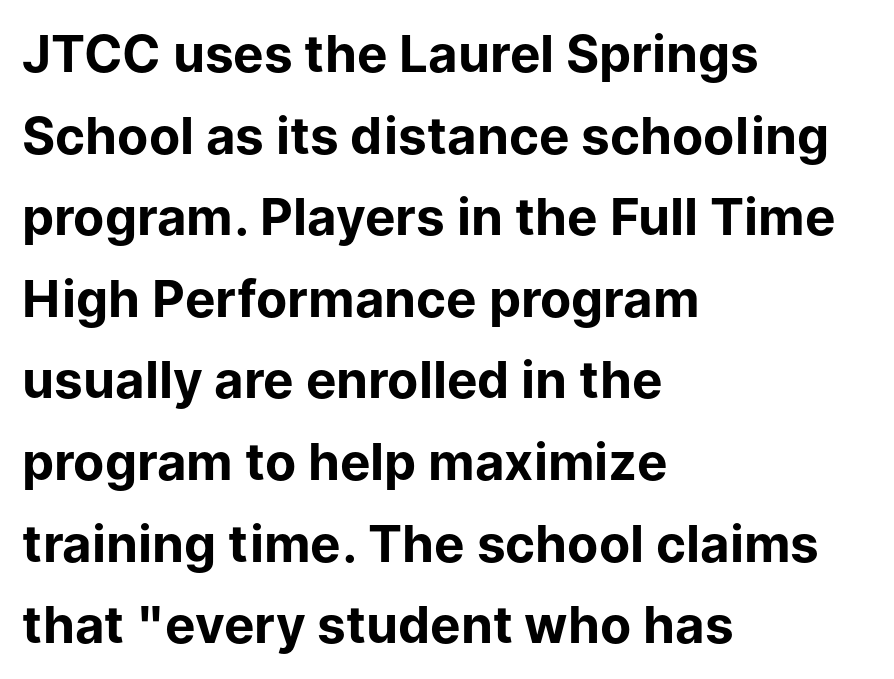
{"serif": "no", "italic": "no", "bold": "yes", "weight": "bold", "width": "normal", "stroke_contrast": "low", "x_height": "medium", "monospaced": "no", "underline": "no", "align": "left", "line_spacing": "normal", "line_spacing_ratio": 1.6, "letter_spacing": "normal", "letter_spacing_em": 0.0, "glyph_px": 51}
